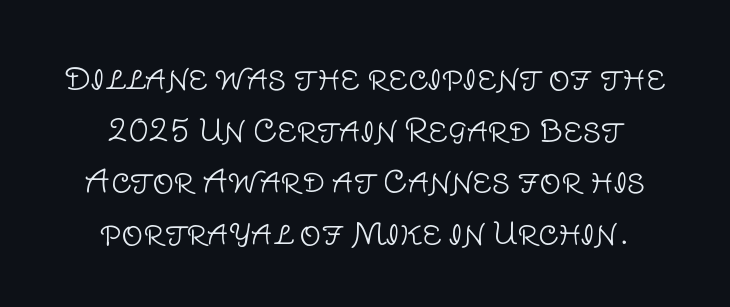
Note: no serifs on the glyphs. Looks like regular typesetting: each glyph gets only the width it needs. The string is rendered with underlining switched off. Ink coverage per letter is moderate at most. Tracking here is standard; glyphs follow each other at the usual distance.
